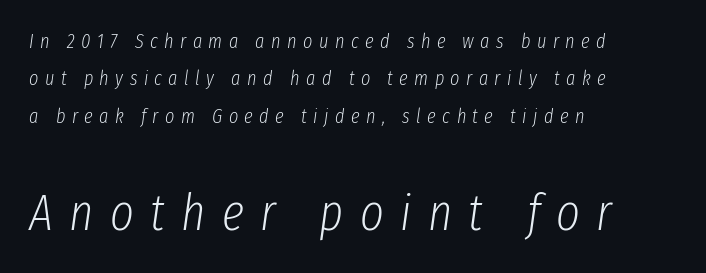
Q: Is the text bold? A: No.
Q: Is the text italic (slanted)? A: Yes, it leans right by about 8 degrees.
Q: Is the text underlined? A: No.
Q: How is the paragraph aligned? A: Left-aligned.
Q: Is the spacing between letters normal or unusually wide? A: Unusually wide.
Q: Which block of text is set in a larger size, the first (top) or the second (bottom)? A: The second (bottom) one.
Q: Width (condensed, normal, or wide)? A: Condensed.
Q: Stroke contrast? A: Low.
Q: x-height? A: Medium.
Q: Monospaced? A: No.
